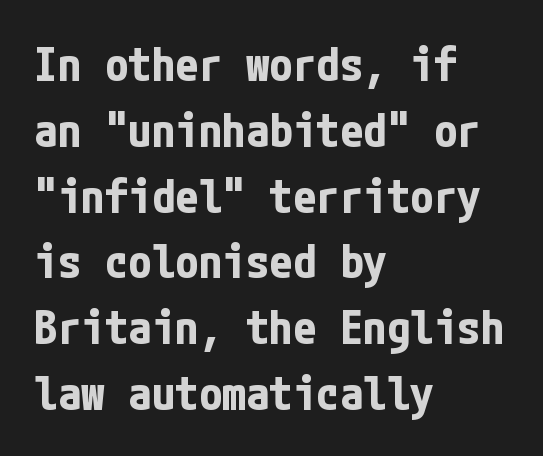
The image shows 47 px bold, condensed sans-serif type, upright; set left-aligned, normal line spacing (1.4x), normal letter spacing, not underlined; low stroke contrast and a medium x-height.
